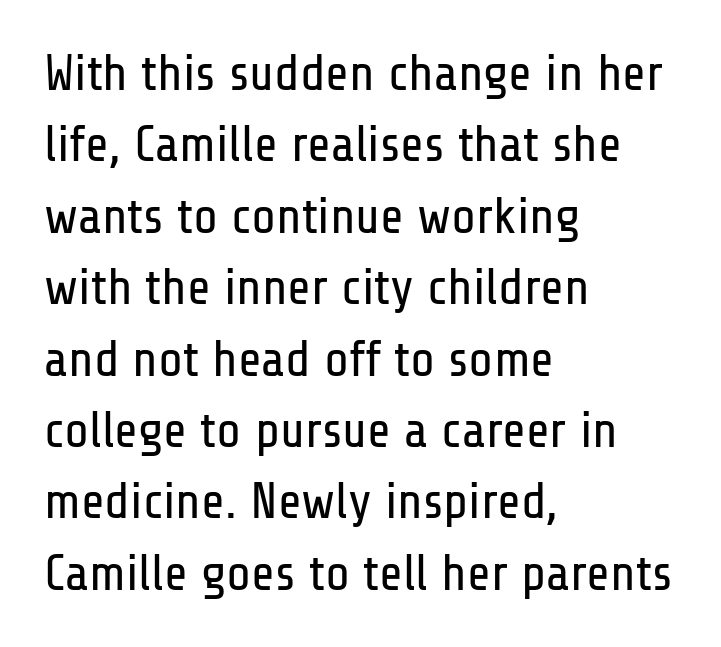
{"serif": "no", "italic": "no", "bold": "no", "weight": "regular", "width": "condensed", "stroke_contrast": "low", "x_height": "medium", "monospaced": "no", "underline": "no", "align": "left", "line_spacing": "normal", "line_spacing_ratio": 1.4, "letter_spacing": "normal", "letter_spacing_em": 0.0, "glyph_px": 51}
